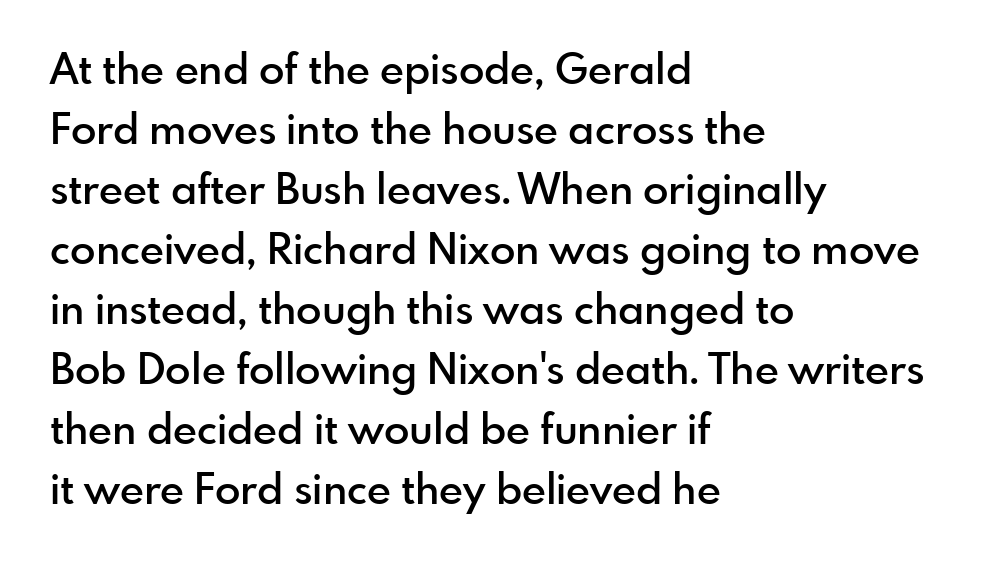
I'd describe the lettering as semibold — firm but not a full bold. A typesetter would mark this as roman, not italic. Reading down the column, the eye jumps a familiar distance to each next line. This sample is left-justified, so line endings fall wherever the words run out. Check under the words: just untouched page.
